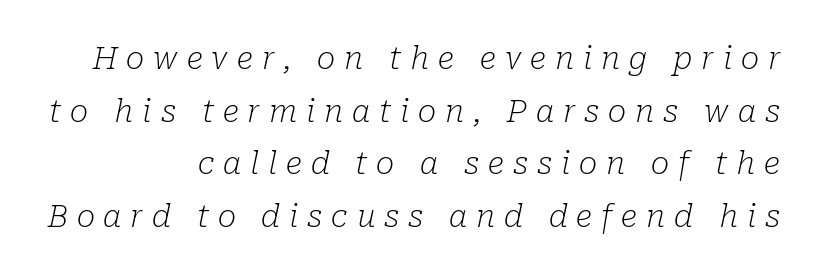
{"serif": "yes", "italic": "yes", "lean": "right", "slant_degrees": 10, "bold": "no", "weight": "light", "width": "normal", "stroke_contrast": "low", "x_height": "medium", "monospaced": "no", "underline": "no", "align": "right", "line_spacing": "normal", "line_spacing_ratio": 1.7, "letter_spacing": "wide", "letter_spacing_em": 0.29, "glyph_px": 31}
